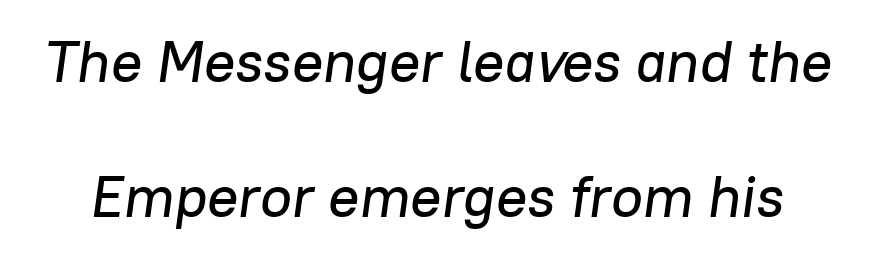
The image shows 58 px text type, italic (leaning right); set loose line spacing (2.33x), normal letter spacing, not underlined; low stroke contrast and a medium x-height.
